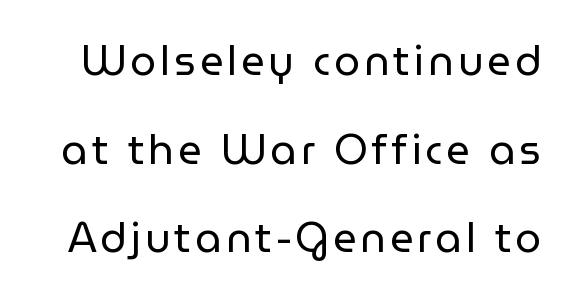
Q: Is the text bold? A: No.
Q: Is the text italic (slanted)? A: No, it is upright.
Q: Is the typeface a serif or a sans-serif typeface? A: Sans-serif.
Q: Is the text underlined? A: No.
Q: Is the spacing between lines tight, normal or loose? A: Loose.
Q: Width (condensed, normal, or wide)? A: Normal.
Q: Stroke contrast? A: Low.
Q: x-height? A: Medium.
Q: Monospaced? A: No.
